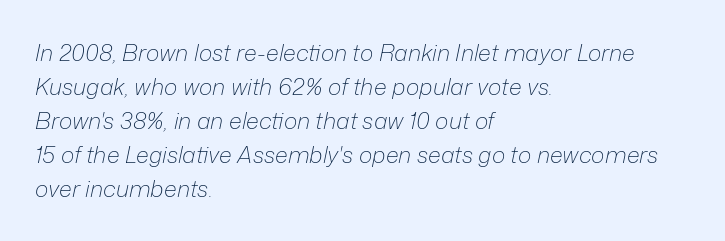
Q: Is the text bold? A: No.
Q: Is the text italic (slanted)? A: Yes, it leans right by about 12 degrees.
Q: Is the text underlined? A: No.
Q: How is the paragraph aligned? A: Left-aligned.
Q: Is the spacing between letters normal or unusually wide? A: Normal.
Q: Is the spacing between lines tight, normal or loose? A: Normal.
